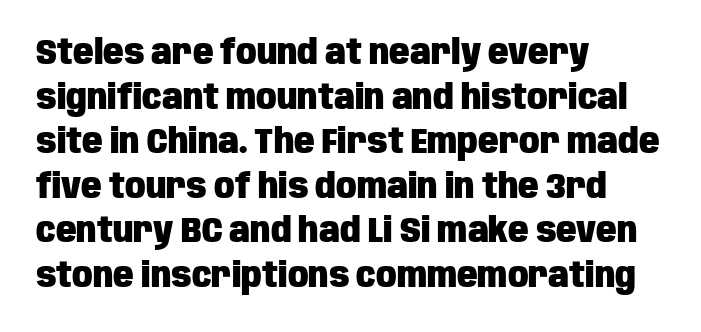
{"serif": "no", "italic": "no", "bold": "yes", "weight": "heavy", "width": "condensed", "stroke_contrast": "low", "x_height": "large", "monospaced": "no", "underline": "no", "align": "left", "line_spacing": "normal", "line_spacing_ratio": 1.31, "letter_spacing": "normal", "letter_spacing_em": 0.0, "glyph_px": 34}
